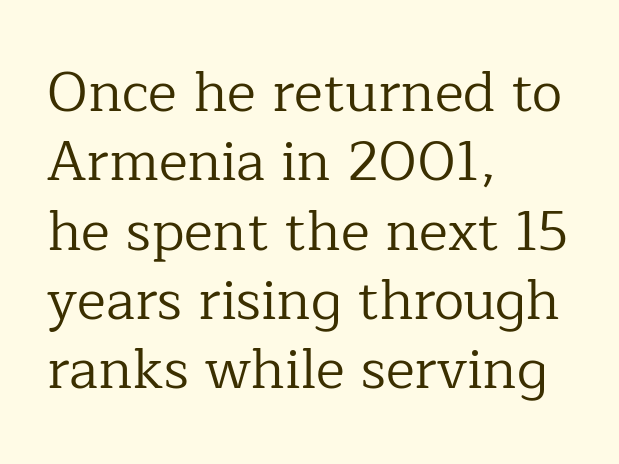
Q: Is the text bold? A: No.
Q: Is the text italic (slanted)? A: No, it is upright.
Q: Is the typeface a serif or a sans-serif typeface? A: Serif.
Q: Is the text underlined? A: No.
Q: How is the paragraph aligned? A: Left-aligned.
Q: Is the spacing between letters normal or unusually wide? A: Normal.
Q: Is the spacing between lines tight, normal or loose? A: Normal.
Q: Width (condensed, normal, or wide)? A: Normal.
Q: Stroke contrast? A: Low.
Q: x-height? A: Medium.
Q: Monospaced? A: No.
